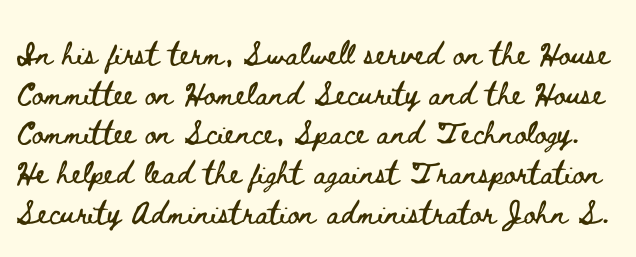
{"width": "wide", "stroke_contrast": "low", "x_height": "small", "monospaced": "no", "underline": "no", "line_spacing": "normal", "line_spacing_ratio": 1.37, "letter_spacing": "normal", "letter_spacing_em": 0.0, "glyph_px": 29}
